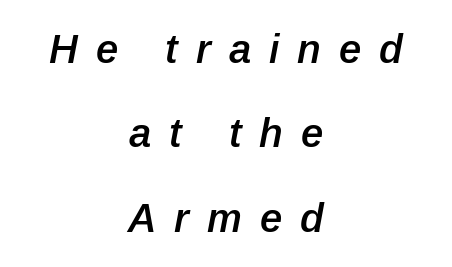
How are the letters spaced? Widely, with obvious added tracking. Neither beginnings nor endings align; midpoints do. Spacing verdict: proportional, widths tailored to each character. A great deal of white space separates one row of letters from the next. Characters are canted at an angle relative to the baseline's perpendicular. Words float on clear page, feet unadorned.
